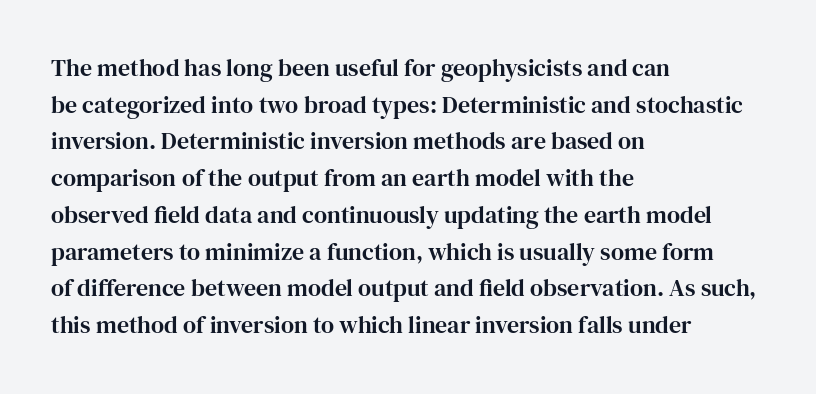
The image shows 24 px text type, upright; set left-aligned, normal line spacing (1.53x), normal letter spacing, not underlined.
